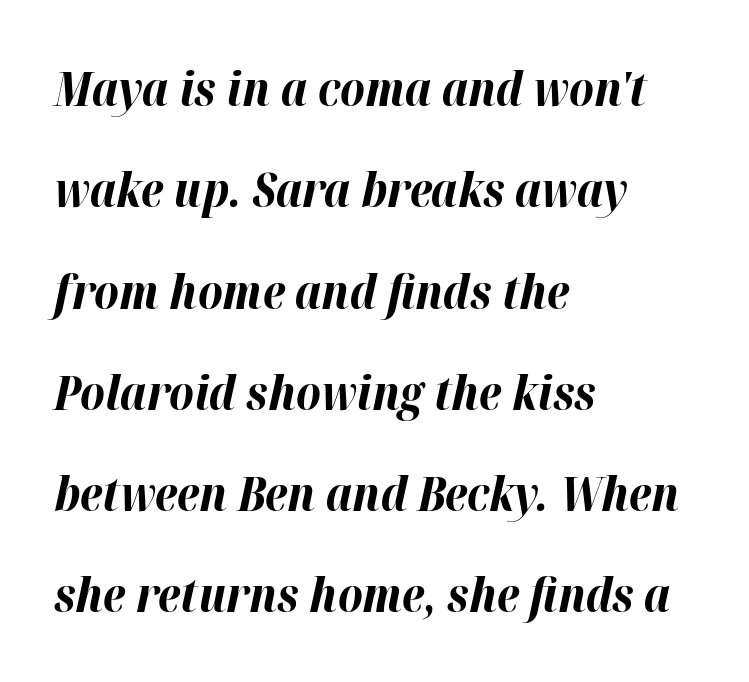
The space between consecutive lines is lavish. The specimen reads as italic at a glance. The line texture is even and compact thanks to regular tracking. Summary of weight: heavy, a full bold. The zone under the glyphs is completely vacant. Character widths vary here, with narrow letters taking less room than wide ones.
